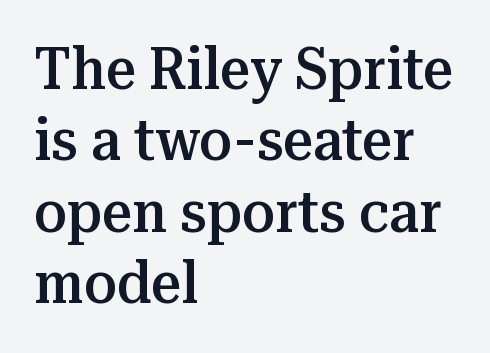
Q: Is the text bold? A: Semi-bold.
Q: Is the text italic (slanted)? A: No, it is upright.
Q: Is the typeface a serif or a sans-serif typeface? A: Serif.
Q: Is the text underlined? A: No.
Q: How is the paragraph aligned? A: Left-aligned.
Q: Is the spacing between letters normal or unusually wide? A: Normal.
Q: Width (condensed, normal, or wide)? A: Normal.
Q: Stroke contrast? A: Medium.
Q: x-height? A: Medium.
Q: Monospaced? A: No.
